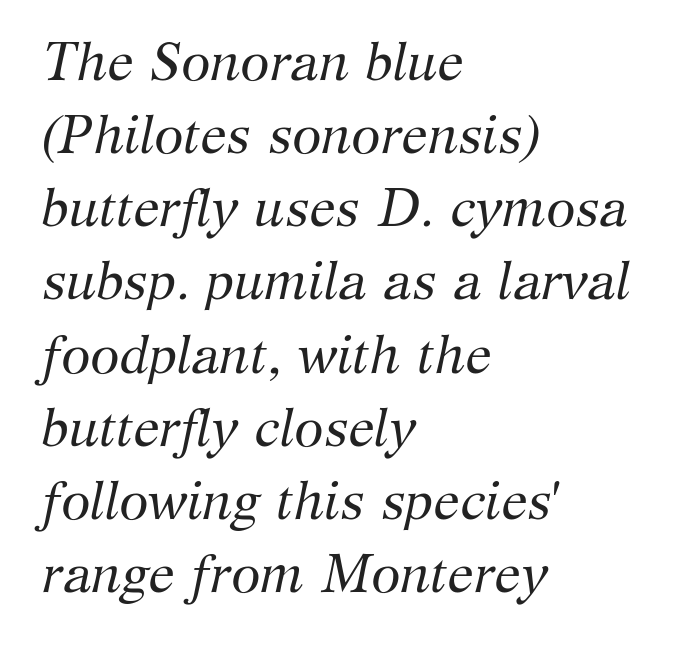
{"serif": "yes", "italic": "yes", "lean": "right", "slant_degrees": 12, "bold": "no", "weight": "regular", "width": "normal", "stroke_contrast": "medium", "x_height": "medium", "monospaced": "no", "underline": "no", "align": "left", "line_spacing": "normal", "line_spacing_ratio": 1.38, "letter_spacing": "normal", "letter_spacing_em": 0.0, "glyph_px": 53}
